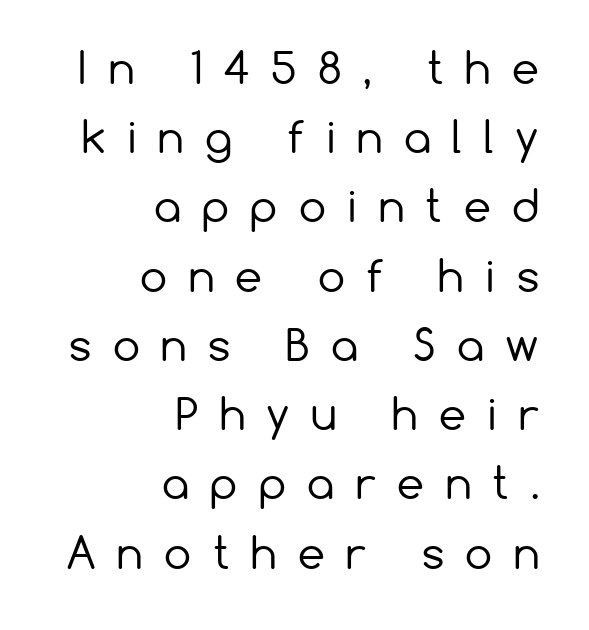
The image shows 43 px regular-weight sans-serif type, upright; set right-aligned, normal line spacing (1.61x), unusually wide letter spacing (+0.5 em), not underlined; low stroke contrast and a medium x-height.
